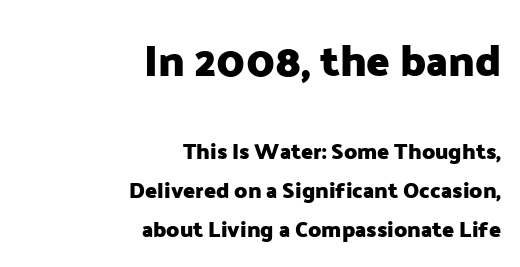
Q: Is the text bold? A: Yes.
Q: Is the text italic (slanted)? A: No, it is upright.
Q: Is the typeface a serif or a sans-serif typeface? A: Sans-serif.
Q: Is the text underlined? A: No.
Q: How is the paragraph aligned? A: Right-aligned.
Q: Is the spacing between letters normal or unusually wide? A: Normal.
Q: Which block of text is set in a larger size, the first (top) or the second (bottom)? A: The first (top) one.
Q: Width (condensed, normal, or wide)? A: Normal.
Q: Stroke contrast? A: Low.
Q: x-height? A: Medium.
Q: Monospaced? A: No.
